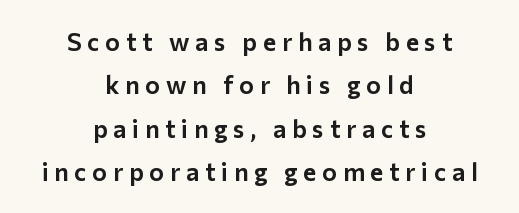
Q: Is the text italic (slanted)? A: No, it is upright.
Q: Is the text underlined? A: No.
Q: How is the paragraph aligned? A: Centered.
Q: Is the spacing between letters normal or unusually wide? A: Unusually wide.
